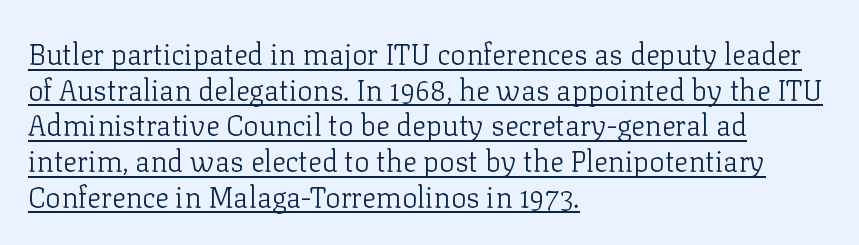
Horizontal alignment here is leftward, the default for most running prose. Think standard paragraph weight, or any step lighter than that. A typographer would call this underscored text. The tracking reads as untouched default to a designer's eye. The face used here is seriffed, in the tradition of book romans.
